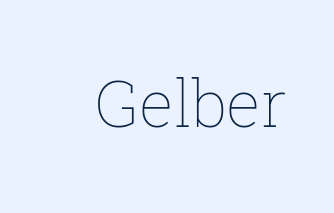
Q: Is the text bold? A: No.
Q: Is the text italic (slanted)? A: No, it is upright.
Q: Is the text underlined? A: No.
Q: Is the spacing between letters normal or unusually wide? A: Normal.
Q: Width (condensed, normal, or wide)? A: Normal.
Q: Stroke contrast? A: Low.
Q: x-height? A: Medium.
Q: Monospaced? A: No.
